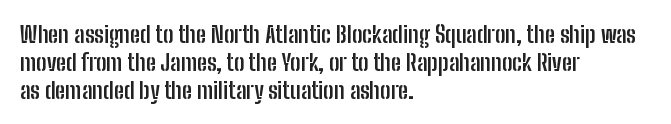
Q: Is the text bold? A: Yes.
Q: Is the text italic (slanted)? A: No, it is upright.
Q: Is the text underlined? A: No.
Q: How is the paragraph aligned? A: Left-aligned.
Q: Is the spacing between letters normal or unusually wide? A: Normal.
